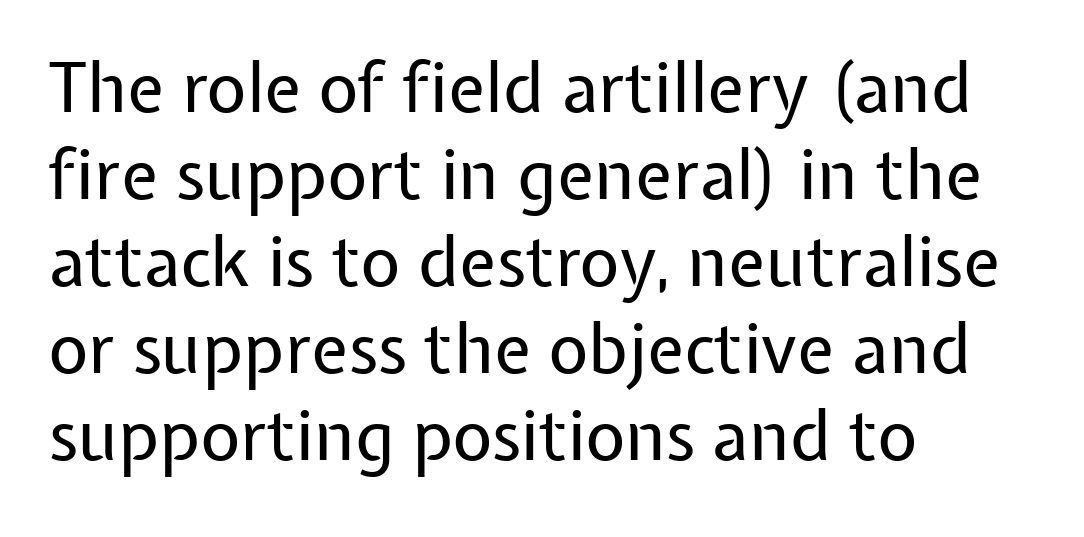
Each letter keeps its own natural width here, so spacing adapts to shape. The line-height multiplier appears to be the usual default. No chunkiness to these letters — they're not bold. I'd call this a sans setting — the letters go barefoot. The lines in this sample share a left origin and differ only in where they stop.
